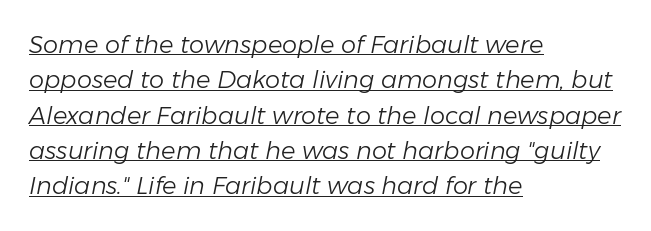
{"italic": "yes", "lean": "right", "slant_degrees": 11, "bold": "no", "underline": "yes", "align": "left", "line_spacing": "normal", "line_spacing_ratio": 1.47, "letter_spacing": "normal", "letter_spacing_em": 0.0, "glyph_px": 24}
